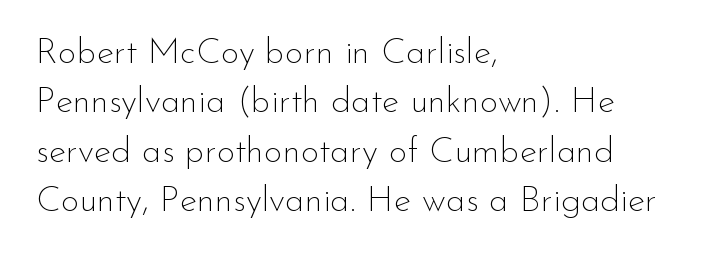
The image shows 36 px thin sans-serif type, upright; set left-aligned, normal line spacing (1.37x), normal letter spacing, not underlined; low stroke contrast and a small x-height.
